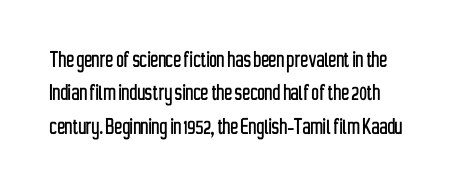
Beneath every word, the page is bare. Evenly set lines give the paragraph a standard silhouette. The compositor pushed each line to the left boundary. Spacing between characters is what you'd get straight out of the box. When letters stand straight like this, we call the style roman or upright.
